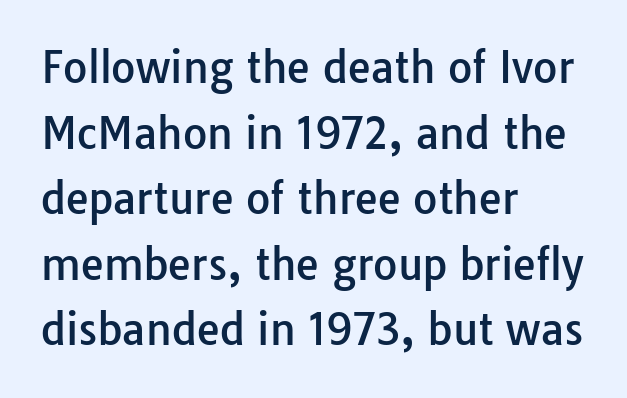
The image shows 42 px sans-serif type, upright; set left-aligned, normal line spacing (1.56x), normal letter spacing, not underlined; low stroke contrast and a medium x-height.
